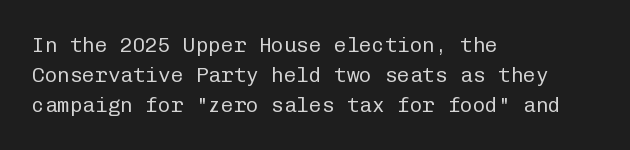
Q: Is the text bold? A: No.
Q: Is the text italic (slanted)? A: No, it is upright.
Q: Is the text underlined? A: No.
Q: How is the paragraph aligned? A: Left-aligned.
Q: Is the spacing between letters normal or unusually wide? A: Normal.
Q: Is the spacing between lines tight, normal or loose? A: Normal.
